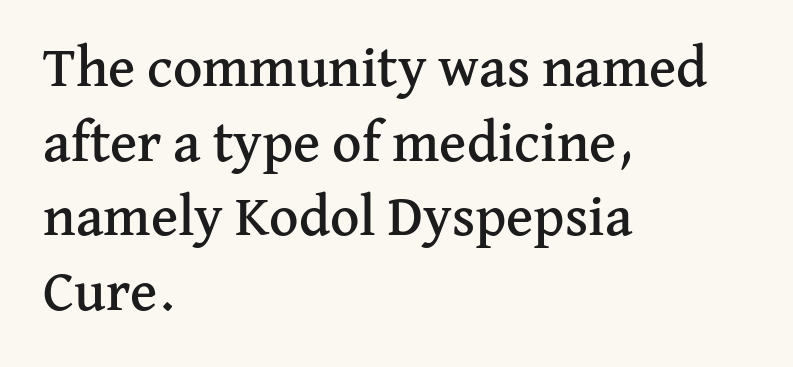
{"serif": "yes", "italic": "no", "width": "normal", "stroke_contrast": "medium", "x_height": "medium", "monospaced": "no", "underline": "no", "align": "left", "line_spacing": "normal", "line_spacing_ratio": 1.31, "letter_spacing": "normal", "letter_spacing_em": 0.0, "glyph_px": 57}
